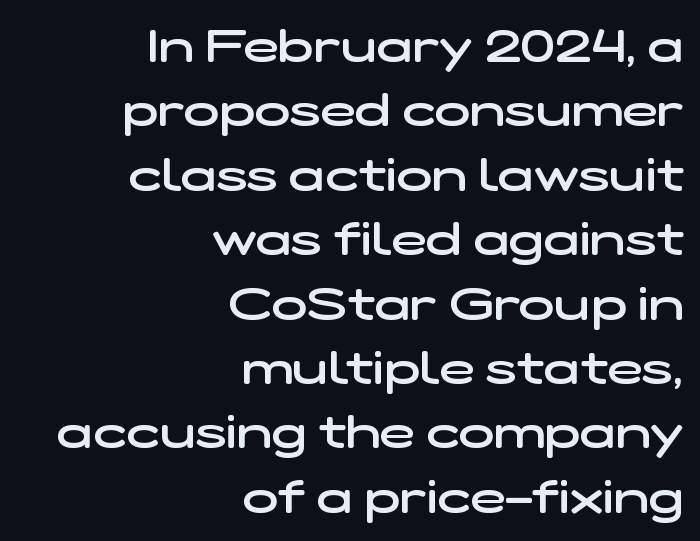
{"serif": "no", "bold": "semi", "weight": "semibold", "width": "wide", "stroke_contrast": "low", "x_height": "medium", "monospaced": "no", "underline": "no", "align": "right", "line_spacing": "normal", "line_spacing_ratio": 1.37, "letter_spacing": "normal", "letter_spacing_em": 0.0, "glyph_px": 47}
